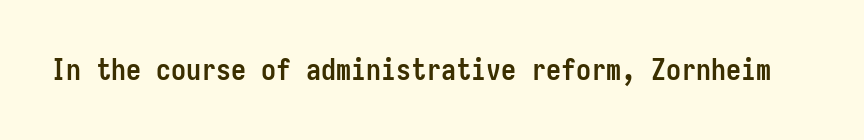
Q: Is the text bold? A: Yes.
Q: Is the text italic (slanted)? A: No, it is upright.
Q: Is the typeface a serif or a sans-serif typeface? A: Sans-serif.
Q: Is the text underlined? A: No.
Q: Is the spacing between letters normal or unusually wide? A: Normal.
Q: Width (condensed, normal, or wide)? A: Condensed.
Q: Stroke contrast? A: Low.
Q: x-height? A: Medium.
Q: Monospaced? A: Yes.
